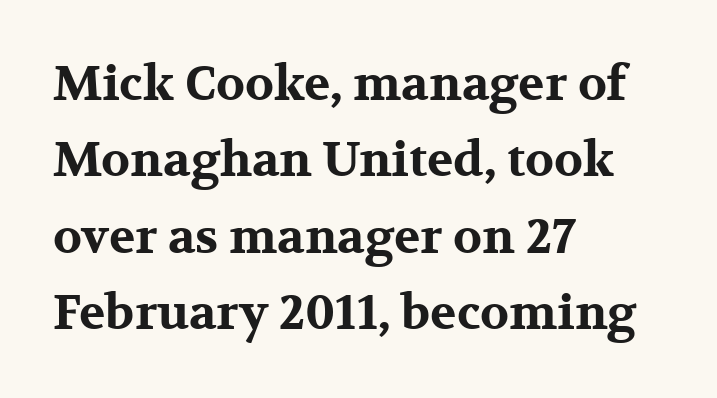
The image shows 48 px bold, wide serif type, upright; set left-aligned, normal line spacing (1.59x), normal letter spacing, not underlined; medium stroke contrast and a medium x-height.
